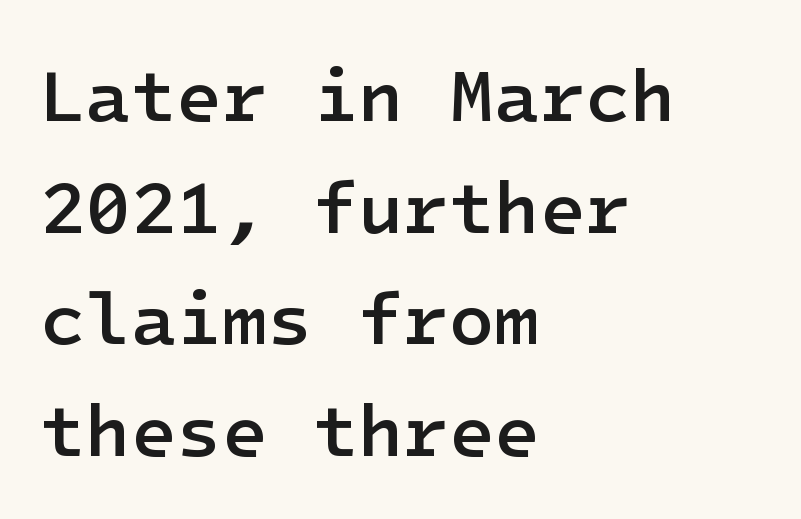
{"serif": "no", "italic": "no", "bold": "semi", "weight": "semibold", "width": "normal", "stroke_contrast": "low", "x_height": "medium", "underline": "no", "align": "left", "line_spacing": "normal", "line_spacing_ratio": 1.51, "letter_spacing": "normal", "letter_spacing_em": 0.0, "glyph_px": 74}
